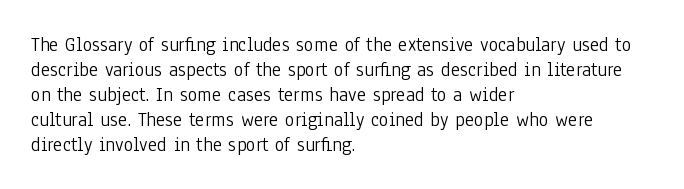
Q: Is the text bold? A: No.
Q: Is the text italic (slanted)? A: No, it is upright.
Q: Is the text underlined? A: No.
Q: How is the paragraph aligned? A: Left-aligned.
Q: Is the spacing between letters normal or unusually wide? A: Normal.
Q: Is the spacing between lines tight, normal or loose? A: Normal.
